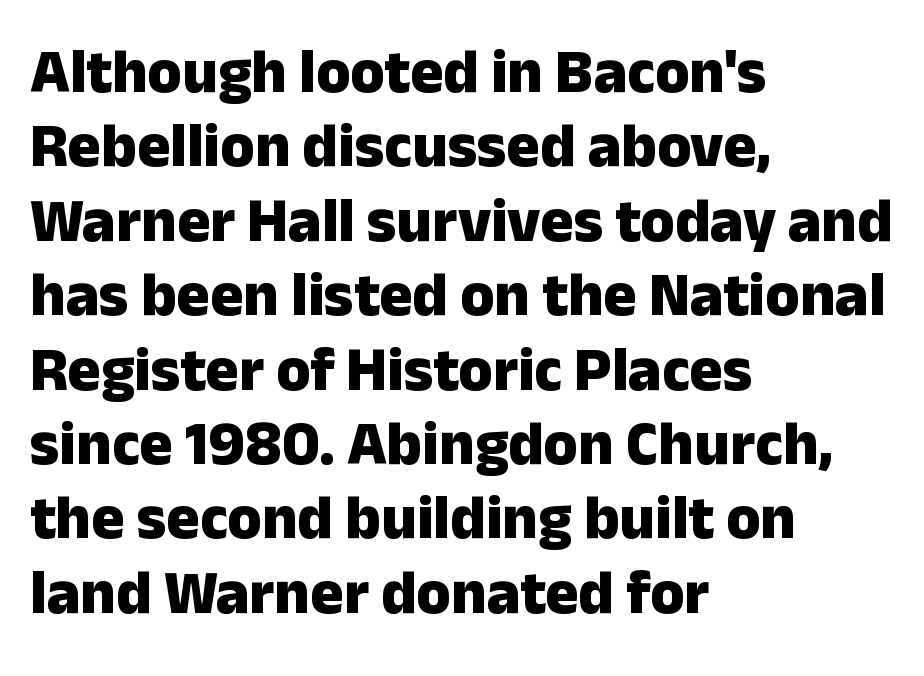
The image shows 62 px heavy sans-serif type, upright; set left-aligned, line spacing 1.2x, normal letter spacing, not underlined; low stroke contrast and a medium x-height.
